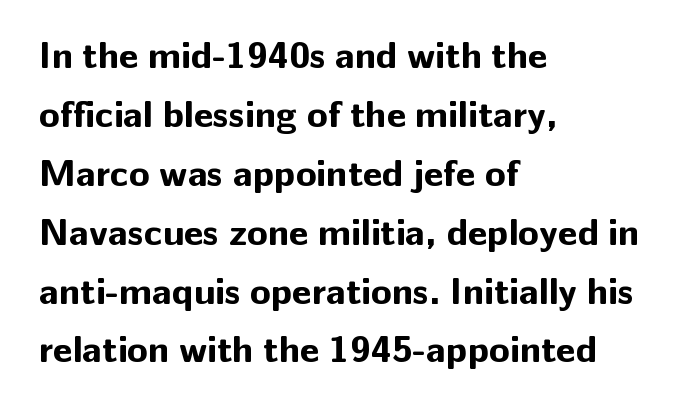
{"serif": "no", "italic": "no", "bold": "yes", "weight": "bold", "width": "normal", "stroke_contrast": "low", "x_height": "medium", "monospaced": "no", "underline": "no", "align": "left", "line_spacing": "normal", "line_spacing_ratio": 1.55, "letter_spacing": "normal", "letter_spacing_em": 0.0, "glyph_px": 38}
